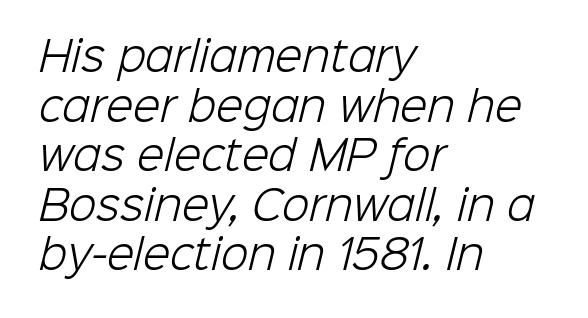
Q: Is the text bold? A: No.
Q: Is the typeface a serif or a sans-serif typeface? A: Sans-serif.
Q: Is the text underlined? A: No.
Q: How is the paragraph aligned? A: Left-aligned.
Q: Is the spacing between letters normal or unusually wide? A: Normal.
Q: Width (condensed, normal, or wide)? A: Normal.
Q: Stroke contrast? A: Low.
Q: x-height? A: Medium.
Q: Monospaced? A: No.
